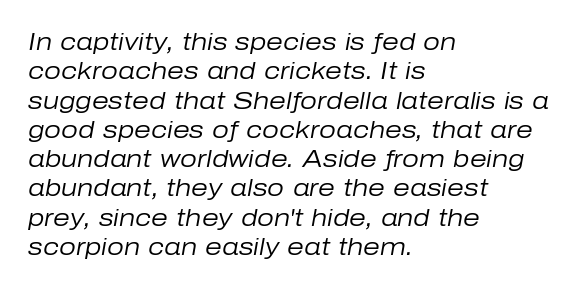
The image shows 24 px text type, italic (leaning right); set left-aligned, line spacing 1.22x, normal letter spacing, not underlined.
